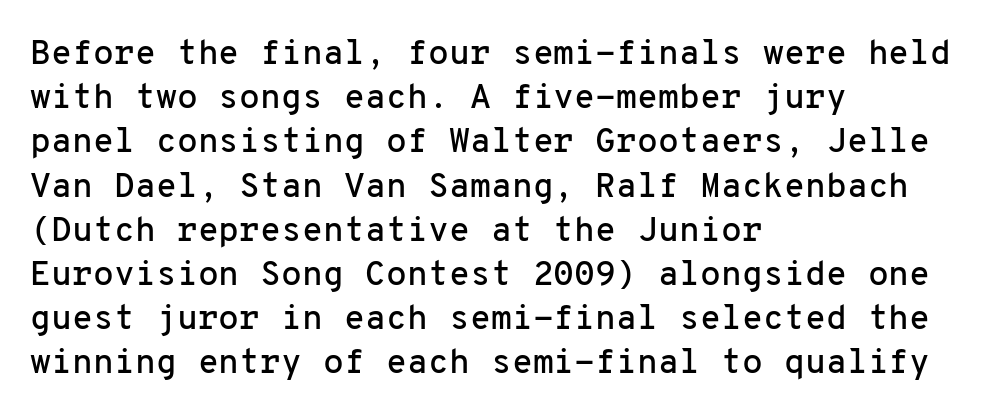
The image shows 34 px sans-serif type, upright, monospaced; set left-aligned, normal line spacing (1.3x), normal letter spacing, not underlined; low stroke contrast and a medium x-height.
